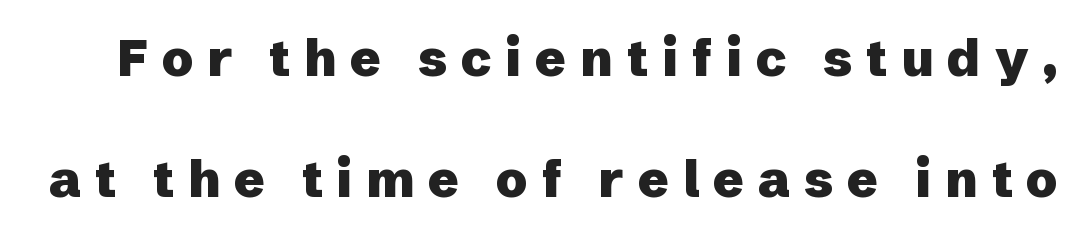
The image shows 51 px heavy sans-serif type, upright; set loose line spacing (2.37x), unusually wide letter spacing (+0.27 em), not underlined; low stroke contrast and a medium x-height.
